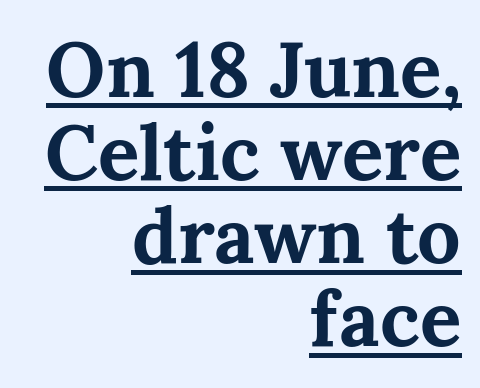
Q: Is the text bold? A: Yes.
Q: Is the text italic (slanted)? A: No, it is upright.
Q: Is the typeface a serif or a sans-serif typeface? A: Serif.
Q: Is the text underlined? A: Yes.
Q: How is the paragraph aligned? A: Right-aligned.
Q: Is the spacing between letters normal or unusually wide? A: Normal.
Q: Is the spacing between lines tight, normal or loose? A: Tight.
Q: Width (condensed, normal, or wide)? A: Normal.
Q: Stroke contrast? A: Medium.
Q: x-height? A: Medium.
Q: Monospaced? A: No.
